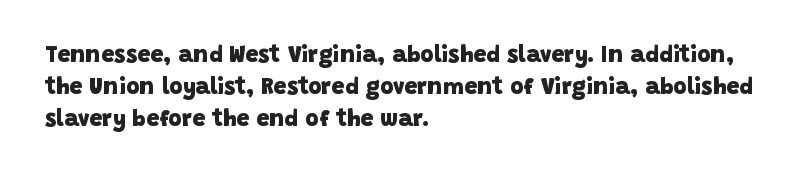
{"bold": "yes", "underline": "no", "align": "left", "line_spacing": "normal", "line_spacing_ratio": 1.39, "letter_spacing": "normal", "letter_spacing_em": 0.0, "glyph_px": 23}
